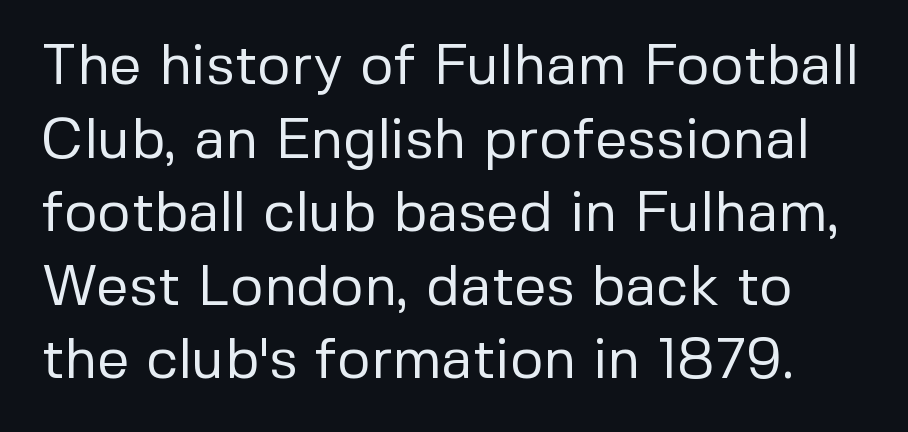
The image shows 57 px regular-weight sans-serif type, upright; set normal line spacing (1.29x), normal letter spacing, not underlined; low stroke contrast and a medium x-height.
